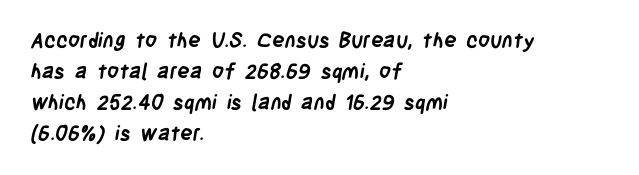
Does the weight exceed regular? Yes, all the way to bold. The gaps between neighbouring characters are ordinary and unremarkable. This rendering uses left alignment, leaving the right contour irregular. The space directly below the letters is spotless.
